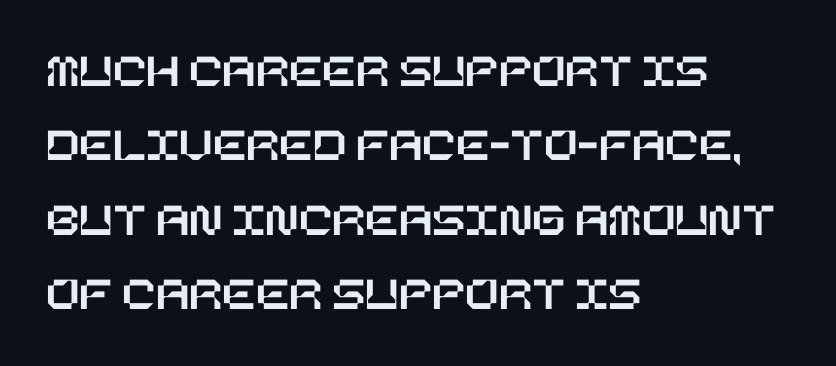
The image shows 49 px text type, upright; set left-aligned, normal line spacing (1.52x), normal letter spacing, not underlined; low stroke contrast and a large x-height.
